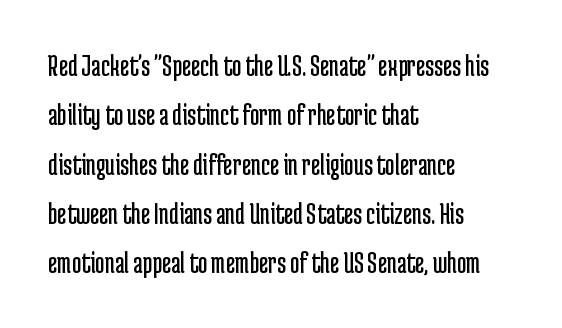
{"serif": "no", "italic": "no", "bold": "no", "weight": "regular", "width": "condensed", "stroke_contrast": "low", "x_height": "medium", "monospaced": "no", "underline": "no", "align": "left", "line_spacing": "normal", "line_spacing_ratio": 1.54, "letter_spacing": "normal", "letter_spacing_em": 0.0, "glyph_px": 32}
